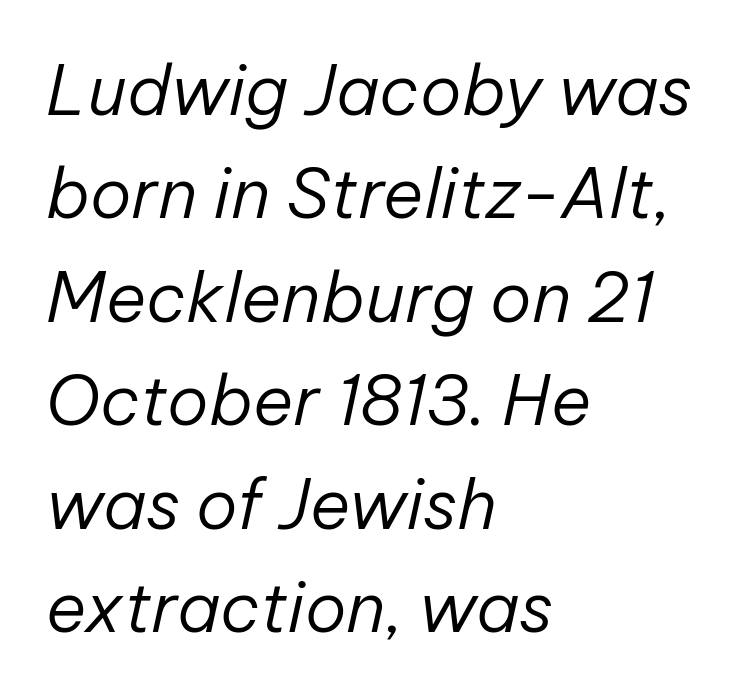
Q: Is the text bold? A: No.
Q: Is the text italic (slanted)? A: Yes, it leans right by about 12 degrees.
Q: Is the text underlined? A: No.
Q: How is the paragraph aligned? A: Left-aligned.
Q: Is the spacing between letters normal or unusually wide? A: Normal.
Q: Is the spacing between lines tight, normal or loose? A: Normal.
Q: Width (condensed, normal, or wide)? A: Normal.
Q: Stroke contrast? A: Low.
Q: x-height? A: Medium.
Q: Monospaced? A: No.
